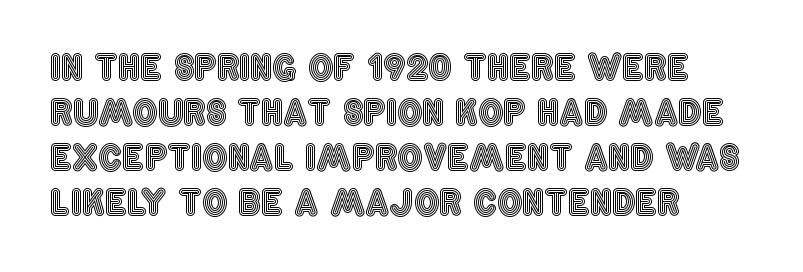
Letters rest on an invisible, unmarked baseline. How are the letters spaced? Ordinarily, with no added tracking. A typesetter would call this proportional, since set widths differ per character. Is the block centered? No — it sits flush against the left margin. The letters stand straight up with perfectly vertical stems. Normally led — the rows are evenly, conventionally spaced.
